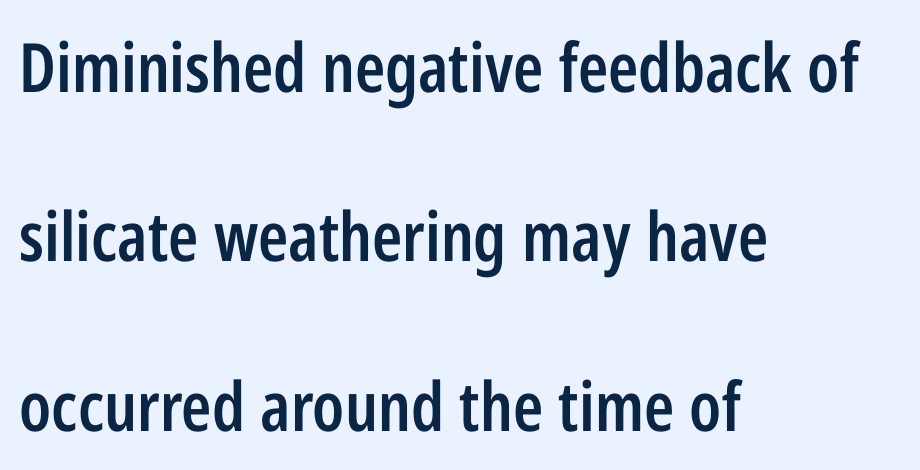
The rendering keeps characters at their native spacing. Font category for this specimen: sans-serif. Rule under the text: the space is simply empty. When letters stand straight like this, we call the style roman or upright. Where is the straight margin? On the left. A bit beefed up — I'd call it semibold rather than bold.
